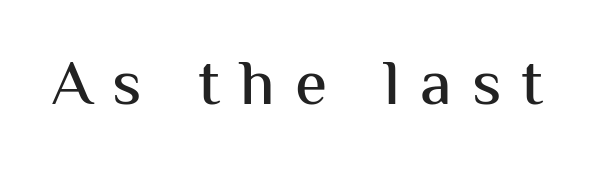
Q: Is the text italic (slanted)? A: No, it is upright.
Q: Is the typeface a serif or a sans-serif typeface? A: Sans-serif.
Q: Is the text underlined? A: No.
Q: Is the spacing between letters normal or unusually wide? A: Unusually wide.
Q: Width (condensed, normal, or wide)? A: Normal.
Q: Stroke contrast? A: Medium.
Q: x-height? A: Medium.
Q: Monospaced? A: No.
